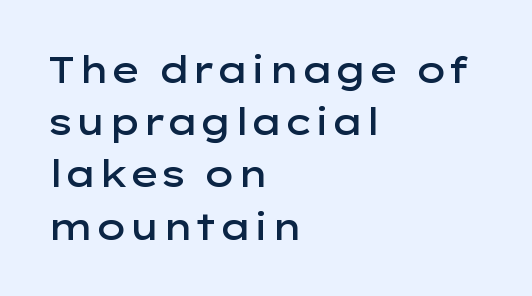
Firm but not heavy-handed strokes: this text is semibold. The typesetter chose a ragged-right arrangement here. Tall strokes in this sample are plumb rather than angled. Between one letter and the next there's only the usual sliver of space. Grotesque or geometric, the face here clearly has no serifs.
